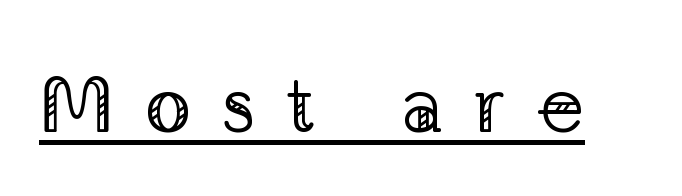
{"serif": "yes", "italic": "no", "bold": "no", "weight": "regular", "width": "normal", "stroke_contrast": "low", "x_height": "medium", "monospaced": "no", "underline": "yes", "letter_spacing": "wide", "letter_spacing_em": 0.38, "glyph_px": 78}
